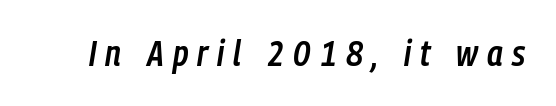
Q: Is the text bold? A: Semi-bold.
Q: Is the text italic (slanted)? A: Yes, it leans right by about 9 degrees.
Q: Is the text underlined? A: No.
Q: Is the spacing between letters normal or unusually wide? A: Unusually wide.
Q: Width (condensed, normal, or wide)? A: Condensed.
Q: Stroke contrast? A: Low.
Q: x-height? A: Medium.
Q: Monospaced? A: No.
